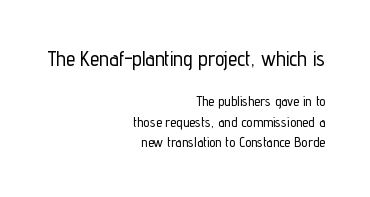
Q: Is the text italic (slanted)? A: No, it is upright.
Q: Is the text underlined? A: No.
Q: How is the paragraph aligned? A: Right-aligned.
Q: Is the spacing between letters normal or unusually wide? A: Normal.
Q: Is the spacing between lines tight, normal or loose? A: Normal.
Q: Which block of text is set in a larger size, the first (top) or the second (bottom)? A: The first (top) one.
